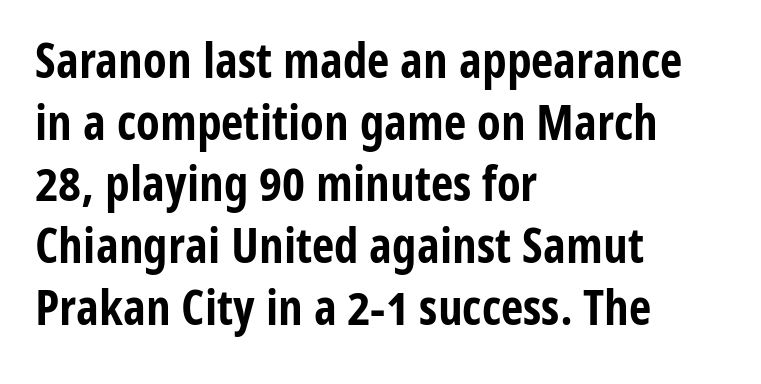
Q: Is the text bold? A: Yes.
Q: Is the text italic (slanted)? A: No, it is upright.
Q: Is the typeface a serif or a sans-serif typeface? A: Sans-serif.
Q: Is the text underlined? A: No.
Q: How is the paragraph aligned? A: Left-aligned.
Q: Is the spacing between letters normal or unusually wide? A: Normal.
Q: Is the spacing between lines tight, normal or loose? A: Normal.
Q: Width (condensed, normal, or wide)? A: Condensed.
Q: Stroke contrast? A: Low.
Q: x-height? A: Medium.
Q: Monospaced? A: No.
